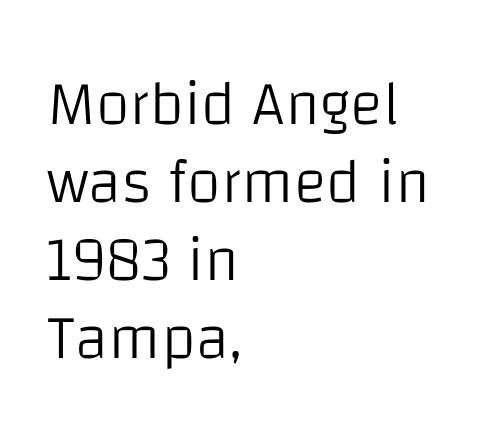
{"serif": "no", "italic": "no", "bold": "no", "weight": "light", "width": "normal", "stroke_contrast": "low", "x_height": "large", "monospaced": "no", "underline": "no", "align": "left", "line_spacing": "normal", "line_spacing_ratio": 1.26, "letter_spacing": "normal", "letter_spacing_em": 0.0, "glyph_px": 62}
